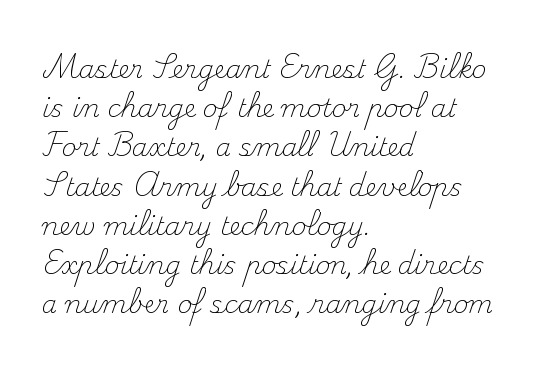
{"bold": "no", "underline": "no", "align": "left", "line_spacing": "normal", "line_spacing_ratio": 1.57, "letter_spacing": "normal", "letter_spacing_em": 0.0, "glyph_px": 25}
